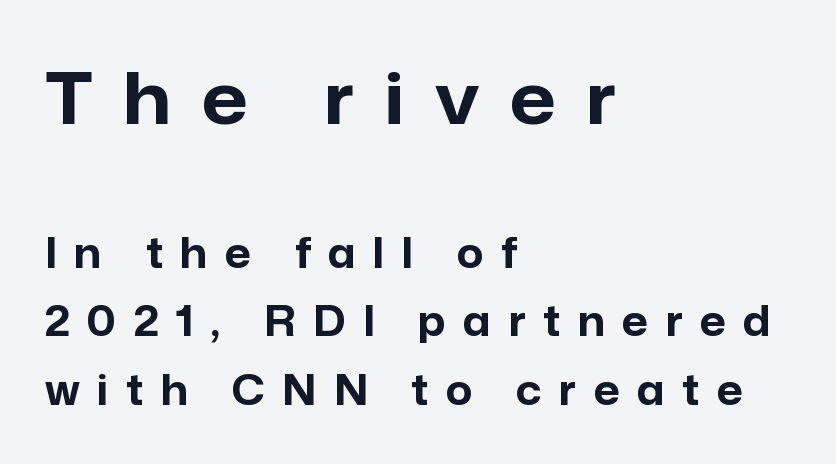
{"serif": "no", "italic": "no", "bold": "yes", "weight": "bold", "width": "normal", "stroke_contrast": "low", "x_height": "medium", "monospaced": "no", "underline": "no", "align": "left", "line_spacing": "normal", "line_spacing_ratio": 1.67, "letter_spacing": "wide", "letter_spacing_em": 0.43, "larger_block": "first", "size_ratio": 1.76, "glyph_px": 72}
